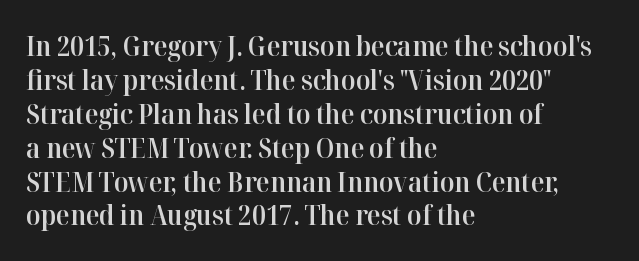
As a designer I'd log this as weight 600, semibold. Nope, not italic — everything's standing straight. The passage shown is typed in a proportional face where columns would drift. The rag falls on the right side of this text block. Typographically, this falls in the serif category. Tracking value appears to be zero — textbook default spacing.
